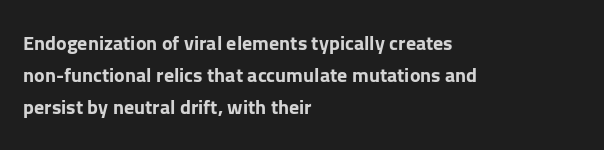
The image shows 20 px bold type, upright; set left-aligned, normal line spacing (1.61x), normal letter spacing, not underlined.
